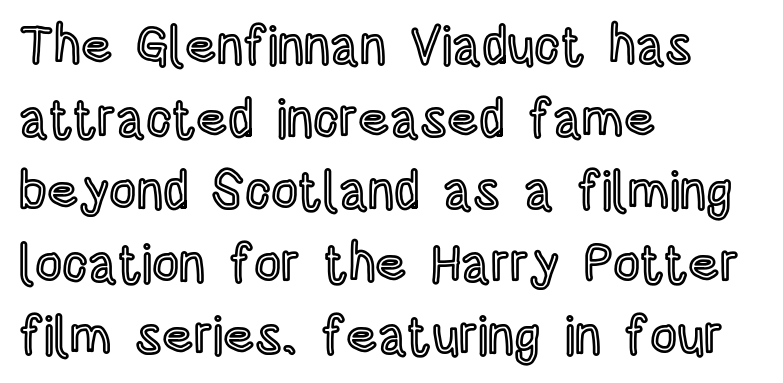
Q: Is the text italic (slanted)? A: No, it is upright.
Q: Is the text underlined? A: No.
Q: How is the paragraph aligned? A: Left-aligned.
Q: Is the spacing between letters normal or unusually wide? A: Normal.
Q: Is the spacing between lines tight, normal or loose? A: Normal.
Q: Width (condensed, normal, or wide)? A: Condensed.
Q: x-height? A: Large.
Q: Monospaced? A: No.
